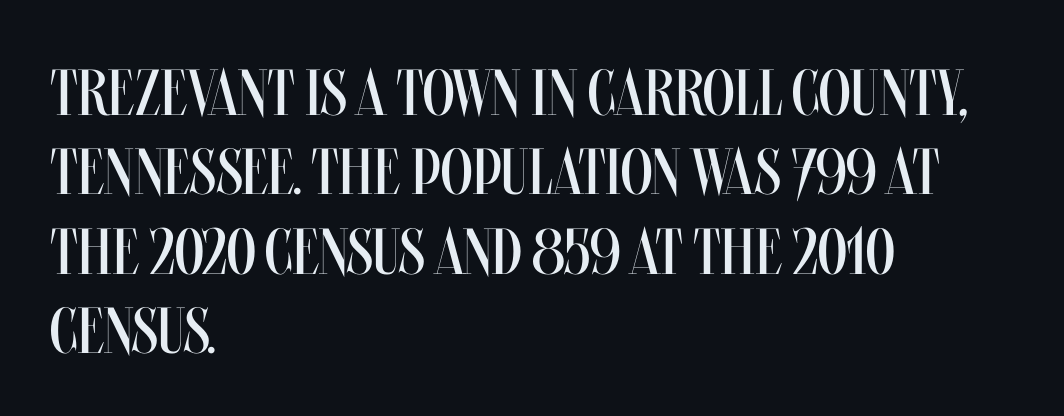
The specimen omits any rule beneath the text block's lines. Here the designer chose a conventional face with non-uniform glyph widths. Do the letters lean? They stand straight. Inter-character spacing is left at the font's built-in metrics.
